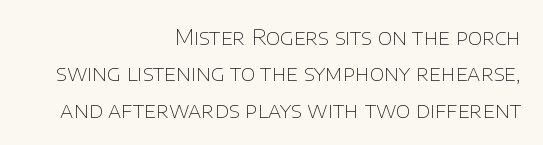
Q: Is the text bold? A: No.
Q: Is the text italic (slanted)? A: No, it is upright.
Q: Is the text underlined? A: No.
Q: How is the paragraph aligned? A: Right-aligned.
Q: Is the spacing between letters normal or unusually wide? A: Normal.
Q: Is the spacing between lines tight, normal or loose? A: Normal.
